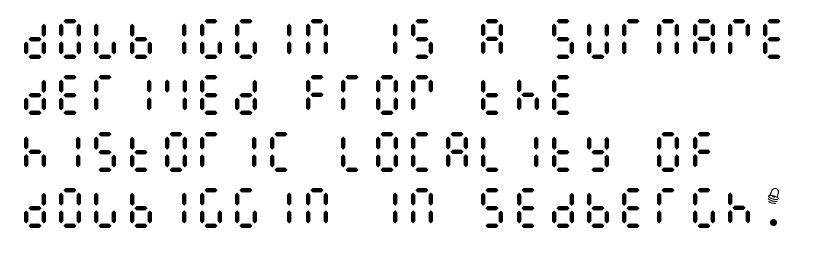
Q: Is the text bold? A: No.
Q: Is the text italic (slanted)? A: No, it is upright.
Q: Is the text underlined? A: No.
Q: How is the paragraph aligned? A: Left-aligned.
Q: Is the spacing between letters normal or unusually wide? A: Normal.
Q: Is the spacing between lines tight, normal or loose? A: Normal.
Q: Width (condensed, normal, or wide)? A: Condensed.
Q: Stroke contrast? A: Medium.
Q: x-height? A: Large.
